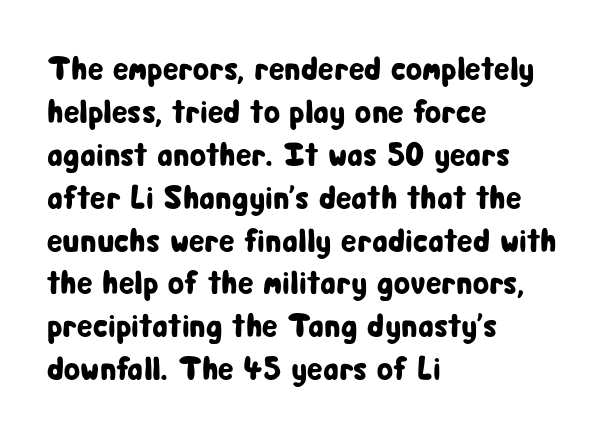
{"serif": "no", "italic": "no", "width": "condensed", "stroke_contrast": "low", "x_height": "medium", "monospaced": "no", "underline": "no", "align": "left", "line_spacing": "normal", "line_spacing_ratio": 1.3, "letter_spacing": "normal", "letter_spacing_em": 0.0, "glyph_px": 33}
